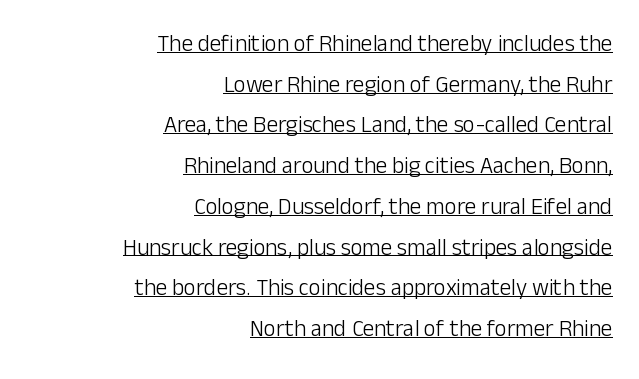
Q: Is the text bold? A: No.
Q: Is the text italic (slanted)? A: No, it is upright.
Q: Is the text underlined? A: Yes.
Q: How is the paragraph aligned? A: Right-aligned.
Q: Is the spacing between letters normal or unusually wide? A: Normal.
